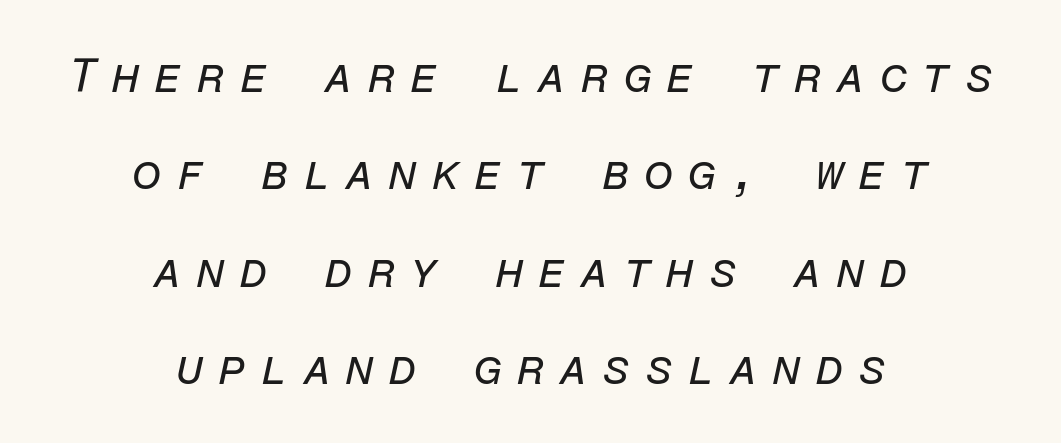
The image shows 47 px regular-weight type, italic (leaning right), monospaced; set centered, loose line spacing (2.07x), unusually wide letter spacing (+0.29 em), not underlined; low stroke contrast and a medium x-height.
